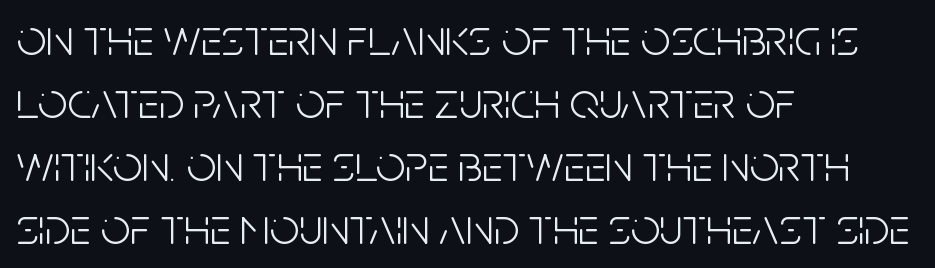
The image shows 52 px light, condensed sans-serif type, upright; set left-aligned, line spacing 1.21x, normal letter spacing, not underlined; low stroke contrast and a large x-height.
